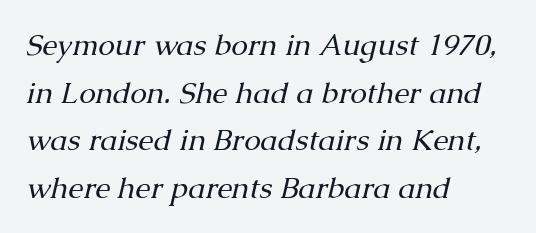
The image shows 30 px regular-weight serif type, italic (leaning right); set left-aligned, normal line spacing (1.59x), normal letter spacing, not underlined; medium stroke contrast and a medium x-height.
